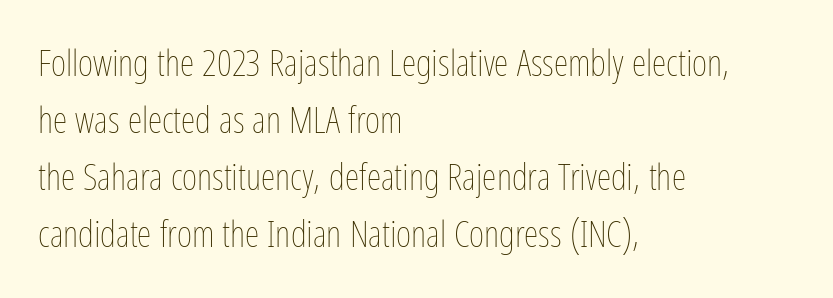
Q: Is the text bold? A: No.
Q: Is the text italic (slanted)? A: No, it is upright.
Q: Is the text underlined? A: No.
Q: How is the paragraph aligned? A: Left-aligned.
Q: Is the spacing between letters normal or unusually wide? A: Normal.
Q: Is the spacing between lines tight, normal or loose? A: Normal.
Q: Width (condensed, normal, or wide)? A: Condensed.
Q: Stroke contrast? A: Low.
Q: x-height? A: Medium.
Q: Monospaced? A: No.
